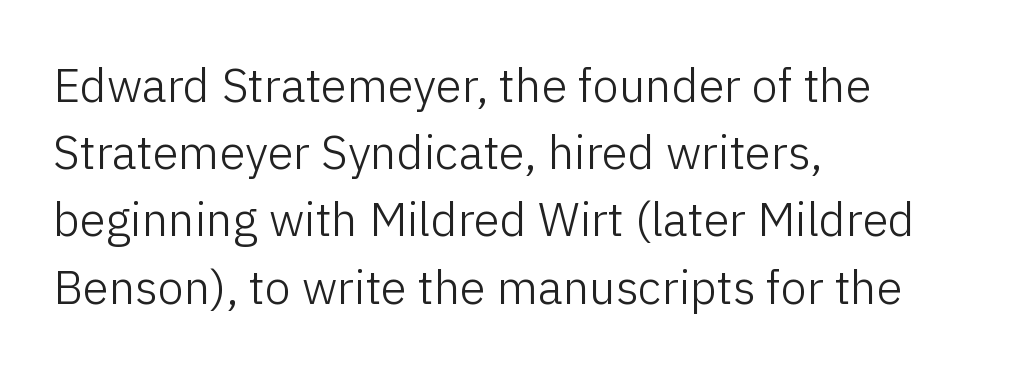
Q: Is the text bold? A: No.
Q: Is the text italic (slanted)? A: No, it is upright.
Q: Is the typeface a serif or a sans-serif typeface? A: Sans-serif.
Q: Is the text underlined? A: No.
Q: How is the paragraph aligned? A: Left-aligned.
Q: Is the spacing between letters normal or unusually wide? A: Normal.
Q: Is the spacing between lines tight, normal or loose? A: Normal.
Q: Width (condensed, normal, or wide)? A: Normal.
Q: Stroke contrast? A: Low.
Q: x-height? A: Medium.
Q: Monospaced? A: No.
